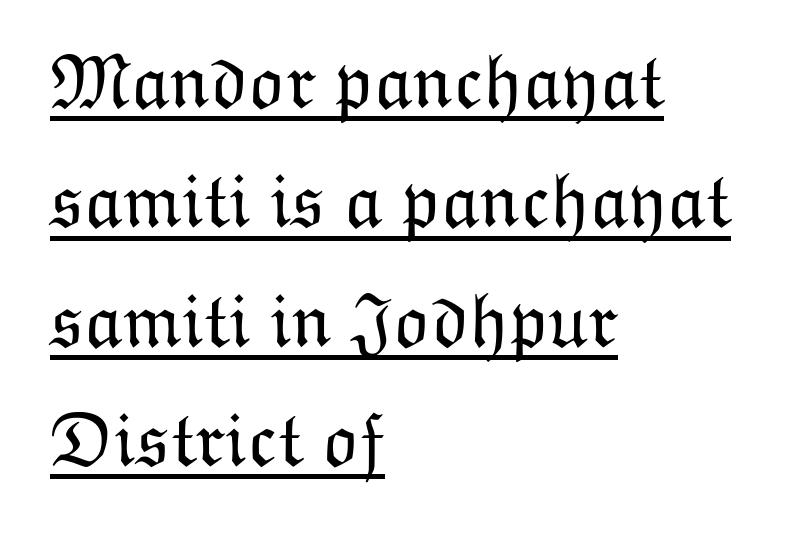
{"italic": "no", "bold": "no", "weight": "light", "width": "normal", "stroke_contrast": "low", "x_height": "medium", "monospaced": "no", "underline": "yes", "align": "left", "line_spacing": "normal", "line_spacing_ratio": 1.55, "letter_spacing": "normal", "letter_spacing_em": 0.0, "glyph_px": 77}
